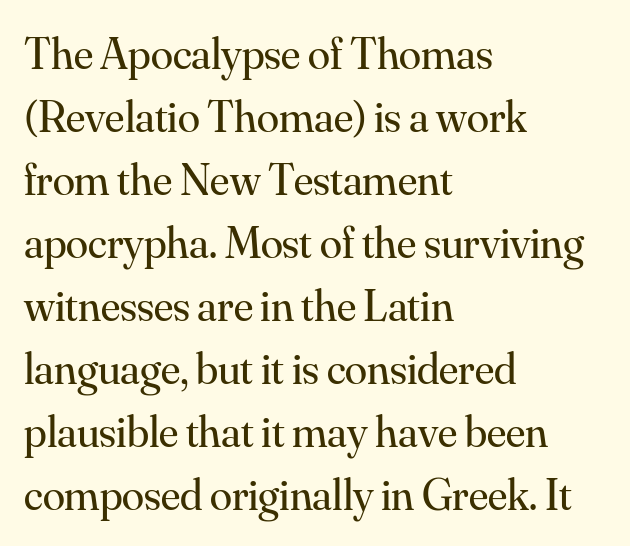
To sum up the face: it has serifs. Where is the straight margin? On the left. The string is rendered with underlining switched off. If you measured baseline to baseline, you'd find a middling distance.
